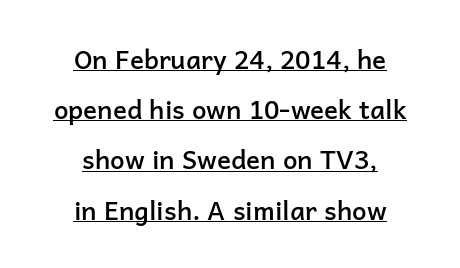
{"italic": "no", "bold": "semi", "underline": "yes", "align": "center", "line_spacing": "loose", "line_spacing_ratio": 1.93, "letter_spacing": "normal", "letter_spacing_em": 0.0, "glyph_px": 26}
